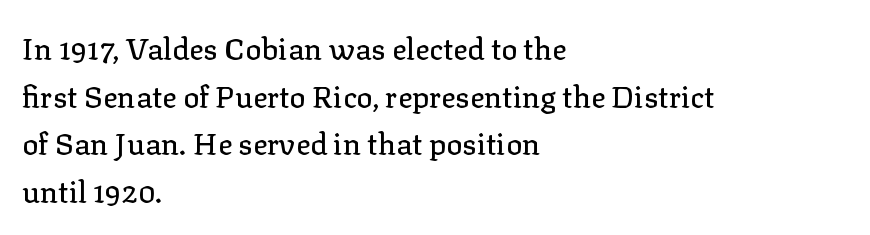
The image shows 30 px serif type, upright; set left-aligned, normal line spacing (1.59x), normal letter spacing, not underlined; low stroke contrast and a medium x-height.
